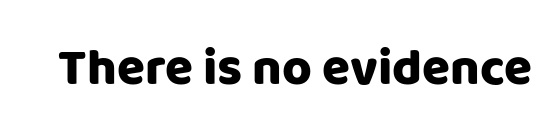
{"serif": "no", "italic": "no", "width": "normal", "stroke_contrast": "low", "x_height": "large", "monospaced": "no", "underline": "no", "letter_spacing": "normal", "letter_spacing_em": 0.0, "glyph_px": 51}
